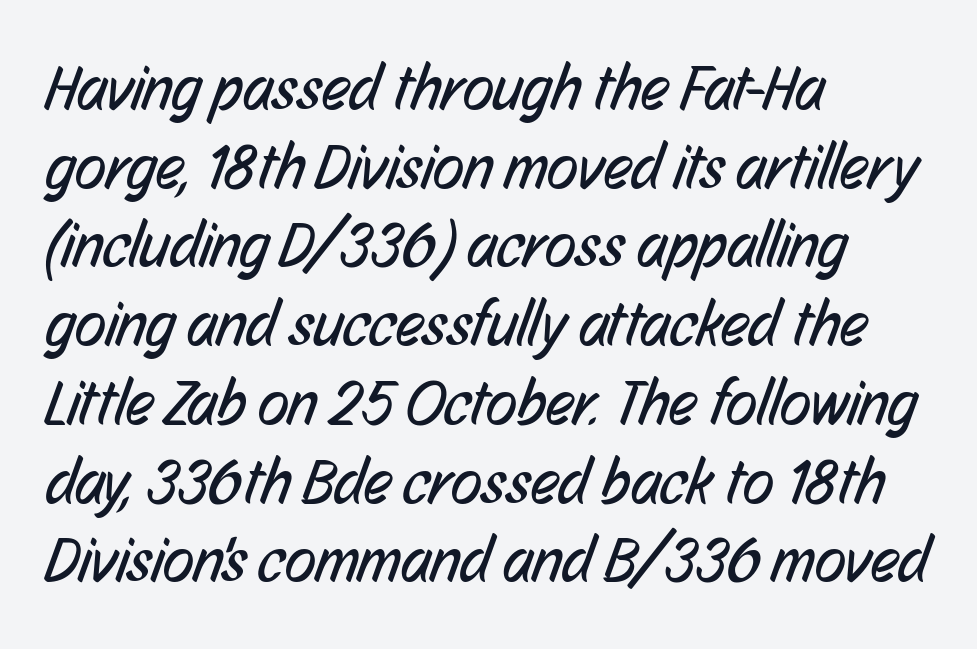
The words here are not underlined. The tracking reads as untouched default to a designer's eye. The passage shown is typed in a proportional face where columns would drift. The setting favours the left margin, as ordinary paragraphs usually do. Font category for this specimen: sans-serif.
